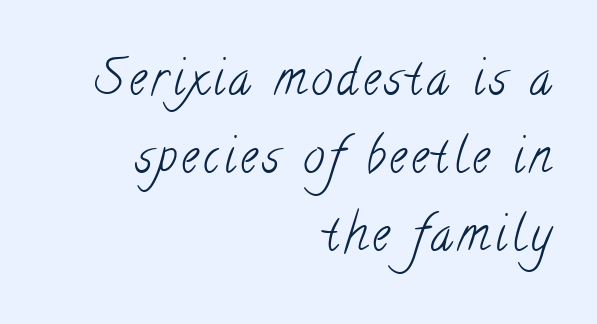
These lines stack with their right ends in a neat column. Is this a fixed-width face? No — the glyphs have proportional, varying widths. Bold? No — there's no thickening of the strokes. Leading: standard. Lines of text with bare space underneath.
